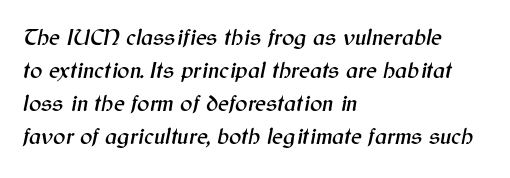
{"italic": "yes", "lean": "right", "slant_degrees": 12, "underline": "no", "align": "left", "line_spacing": "normal", "line_spacing_ratio": 1.44, "letter_spacing": "normal", "letter_spacing_em": 0.0, "glyph_px": 23}
